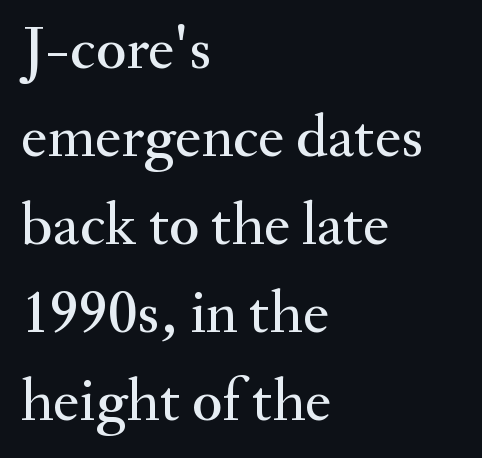
The image shows 62 px serif type, upright; set left-aligned, normal line spacing (1.42x), normal letter spacing, not underlined; medium stroke contrast and a small x-height.
